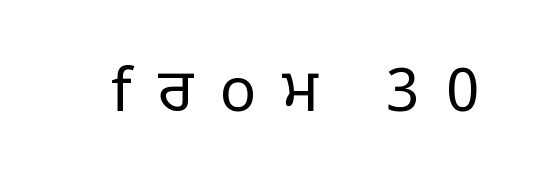
Every stem runs plumb, perpendicular to the baseline. The type is letterspaced generously, with wide tracking. Spacing verdict: proportional, widths tailored to each character. Typographically, this falls in the sans-serif category. Compared with a typical body face, this is equally light or lighter still. The foot of each line stays bare and open.
